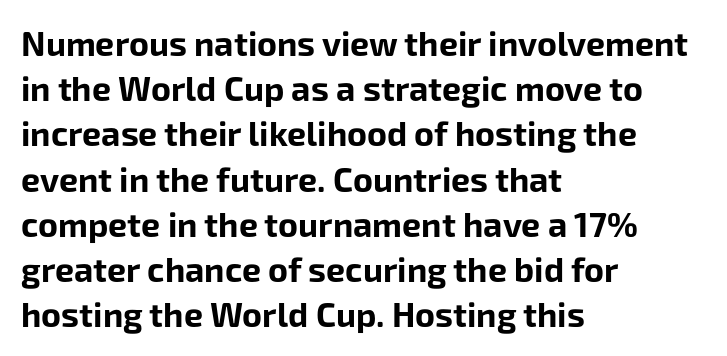
When letters stand straight like this, we call the style roman or upright. Horizontally, the lines are justified to the leading edge only. Spacing verdict: proportional, widths tailored to each character. The leading is moderate, giving the passage an even texture. On the weight axis this lands at bold, roughly 700. Look at the tracking — it's just the regular setting, nothing added.
